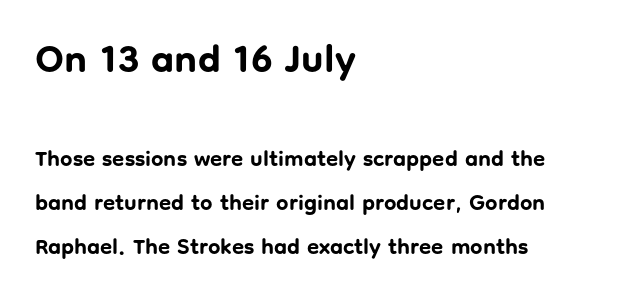
The image shows 39 px bold sans-serif type, upright; set left-aligned, loose line spacing (2.01x), normal letter spacing, not underlined; the first (top) block is 1.77x larger; low stroke contrast and a medium x-height.
